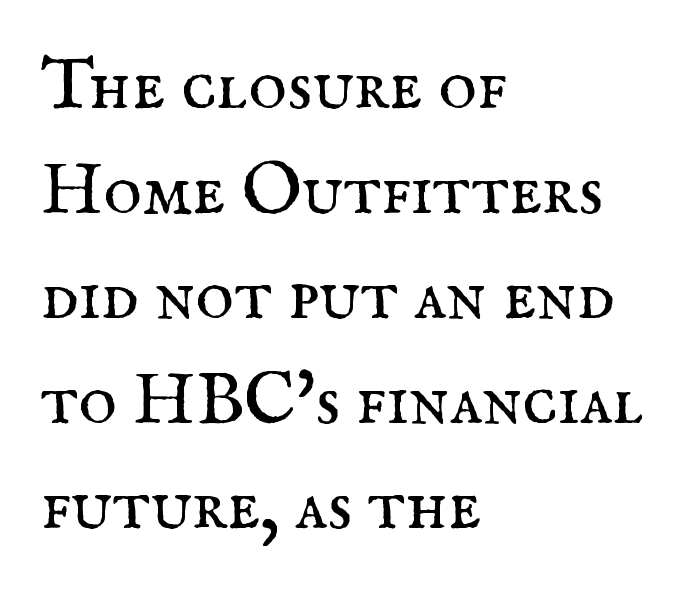
{"serif": "yes", "italic": "no", "bold": "no", "weight": "regular", "width": "normal", "stroke_contrast": "medium", "x_height": "small", "monospaced": "no", "underline": "no", "align": "left", "line_spacing": "normal", "line_spacing_ratio": 1.44, "letter_spacing": "normal", "letter_spacing_em": 0.0, "glyph_px": 73}
